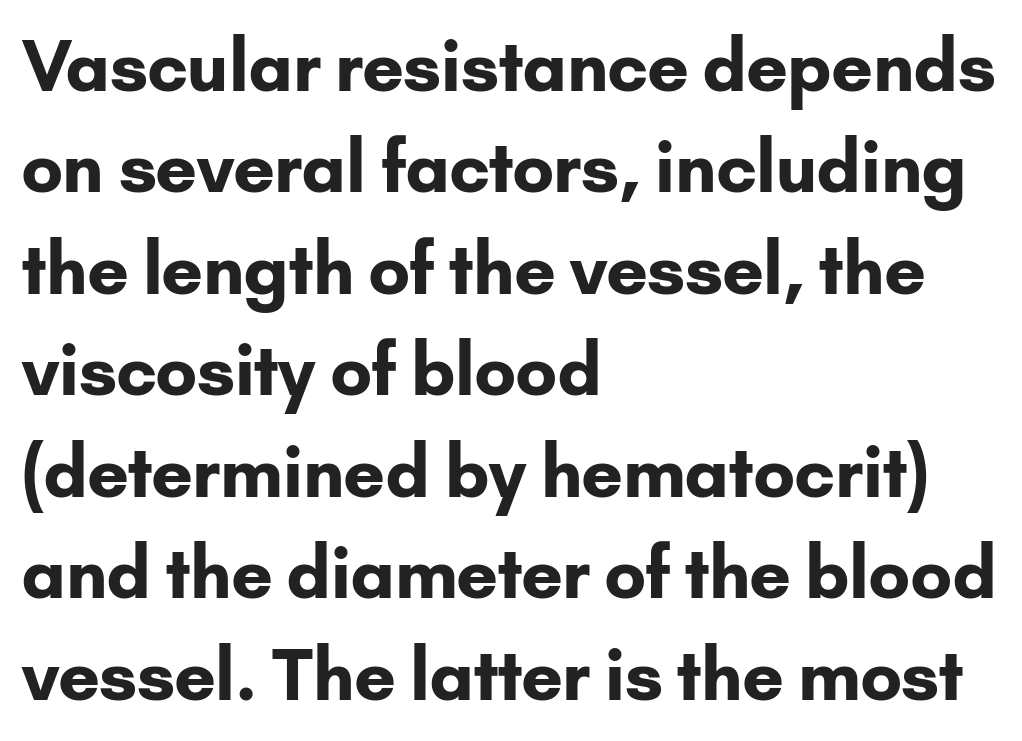
Q: Is the text bold? A: Yes.
Q: Is the text italic (slanted)? A: No, it is upright.
Q: Is the typeface a serif or a sans-serif typeface? A: Sans-serif.
Q: Is the text underlined? A: No.
Q: How is the paragraph aligned? A: Left-aligned.
Q: Is the spacing between letters normal or unusually wide? A: Normal.
Q: Is the spacing between lines tight, normal or loose? A: Normal.
Q: Width (condensed, normal, or wide)? A: Normal.
Q: Stroke contrast? A: Low.
Q: x-height? A: Small.
Q: Monospaced? A: No.
